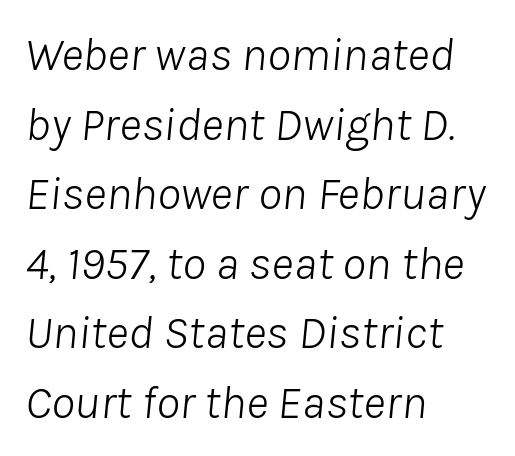
Q: Is the text bold? A: No.
Q: Is the text italic (slanted)? A: Yes, it leans right by about 8 degrees.
Q: Is the text underlined? A: No.
Q: How is the paragraph aligned? A: Left-aligned.
Q: Is the spacing between letters normal or unusually wide? A: Normal.
Q: Is the spacing between lines tight, normal or loose? A: Normal.
Q: Width (condensed, normal, or wide)? A: Normal.
Q: Stroke contrast? A: Low.
Q: x-height? A: Medium.
Q: Monospaced? A: No.
